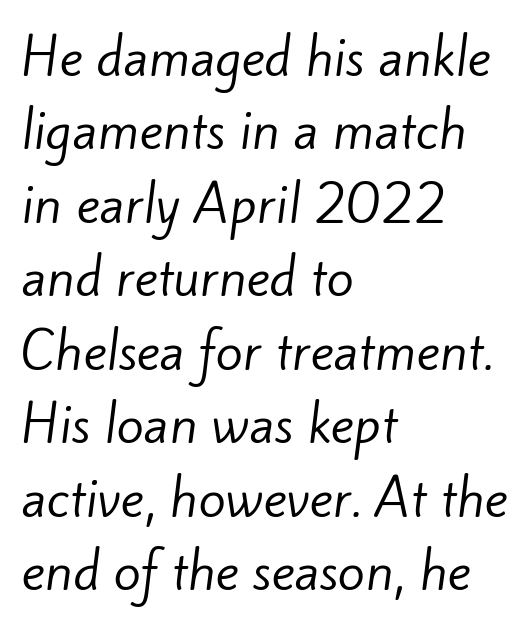
{"serif": "no", "bold": "no", "weight": "regular", "width": "normal", "stroke_contrast": "low", "x_height": "small", "monospaced": "no", "underline": "no", "align": "left", "line_spacing": "normal", "line_spacing_ratio": 1.47, "letter_spacing": "normal", "letter_spacing_em": 0.0, "glyph_px": 50}
